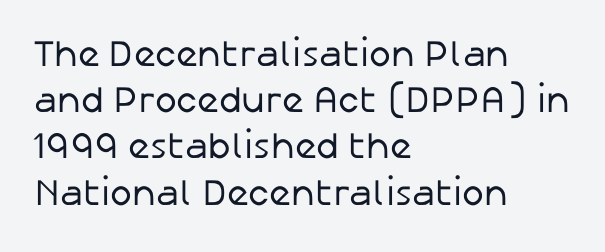
{"serif": "no", "italic": "no", "bold": "no", "weight": "regular", "width": "normal", "stroke_contrast": "low", "x_height": "medium", "monospaced": "no", "underline": "no", "align": "left", "line_spacing": "normal", "line_spacing_ratio": 1.25, "letter_spacing": "normal", "letter_spacing_em": 0.0, "glyph_px": 37}
